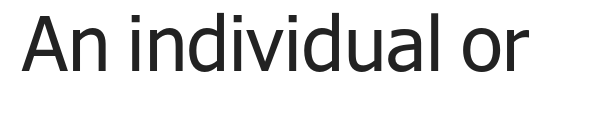
The image shows 76 px regular-weight sans-serif type, upright; set normal letter spacing, not underlined; low stroke contrast and a medium x-height.
